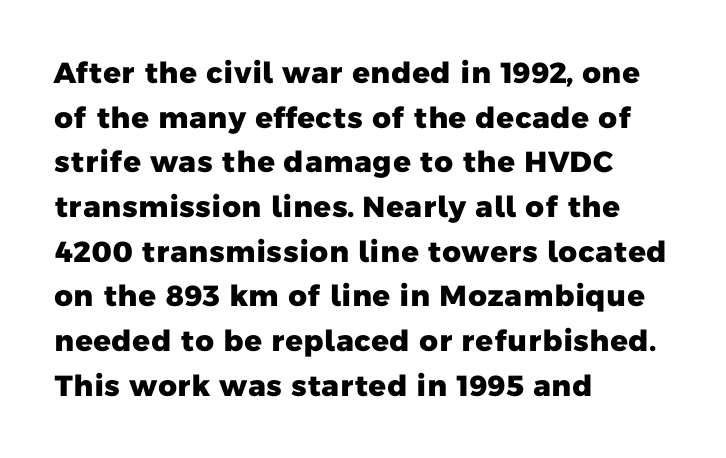
Interline gaps are of average width in this sample. Thick stems and heavy bowls — unmistakably bold. Is the letter spacing exaggerated? No — it looks like the ordinary default. Note the varied advance widths — an 'i' is clearly narrower than an 'm'. A bare baseline throughout the passage. The paragraph shown leans on its left margin.
